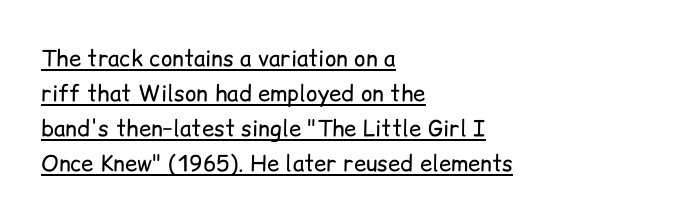
The image shows 22 px text type, upright; set left-aligned, normal line spacing (1.59x), normal letter spacing, underlined.
